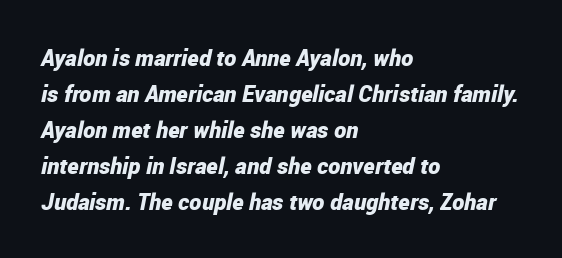
{"italic": "yes", "lean": "right", "slant_degrees": 12, "bold": "yes", "underline": "no", "align": "left", "line_spacing": "normal", "line_spacing_ratio": 1.56, "letter_spacing": "normal", "letter_spacing_em": 0.0, "glyph_px": 23}
